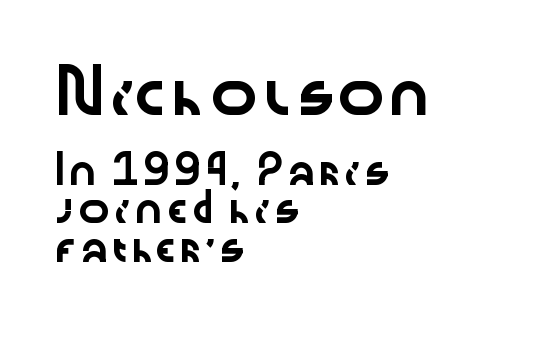
{"serif": "no", "italic": "no", "width": "wide", "stroke_contrast": "low", "x_height": "medium", "monospaced": "no", "underline": "no", "align": "left", "line_spacing": "normal", "line_spacing_ratio": 1.44, "letter_spacing": "normal", "letter_spacing_em": 0.0, "larger_block": "first", "size_ratio": 1.48, "glyph_px": 40}
